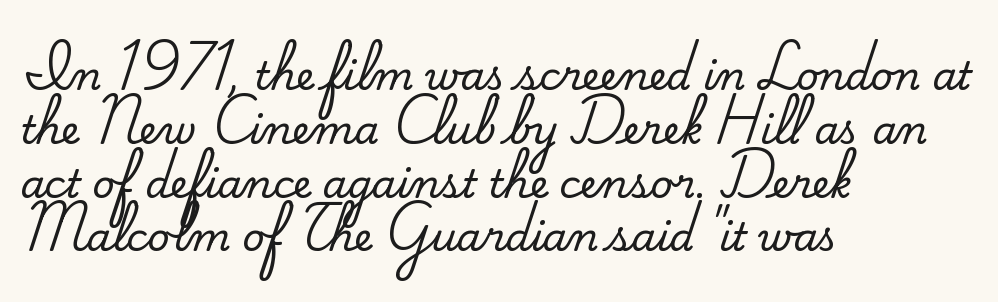
A typesetter would call this proportional, since set widths differ per character. The rag falls on the right side of this text block. The horizontal fit of the characters is conventional and even. The font family rendered here belongs to the serif group.
